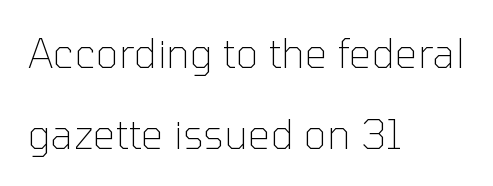
Q: Is the text bold? A: No.
Q: Is the text italic (slanted)? A: No, it is upright.
Q: Is the typeface a serif or a sans-serif typeface? A: Sans-serif.
Q: Is the text underlined? A: No.
Q: How is the paragraph aligned? A: Left-aligned.
Q: Is the spacing between letters normal or unusually wide? A: Normal.
Q: Is the spacing between lines tight, normal or loose? A: Loose.
Q: Width (condensed, normal, or wide)? A: Normal.
Q: Stroke contrast? A: Low.
Q: x-height? A: Medium.
Q: Monospaced? A: No.
